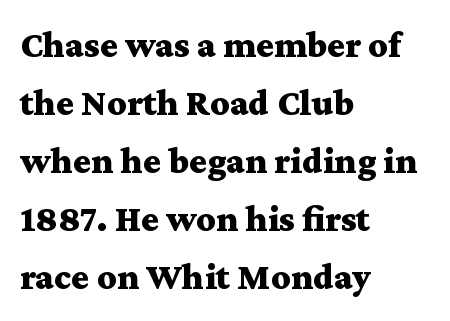
{"serif": "yes", "italic": "no", "bold": "yes", "weight": "bold", "width": "wide", "stroke_contrast": "medium", "x_height": "medium", "monospaced": "no", "underline": "no", "align": "left", "line_spacing": "normal", "line_spacing_ratio": 1.57, "letter_spacing": "normal", "letter_spacing_em": 0.0, "glyph_px": 37}
